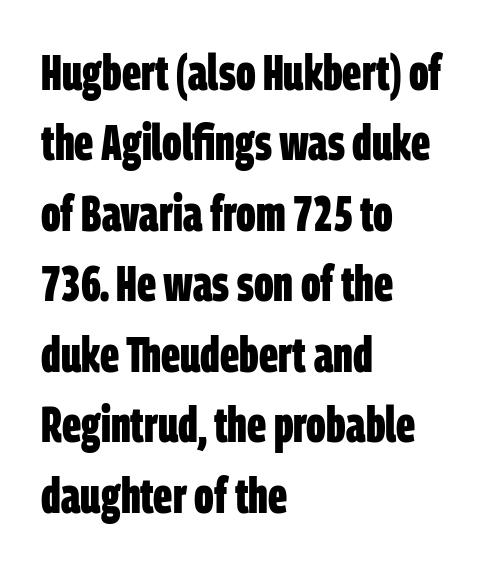
{"serif": "no", "bold": "yes", "weight": "bold", "width": "condensed", "stroke_contrast": "low", "x_height": "large", "monospaced": "no", "underline": "no", "align": "left", "line_spacing": "normal", "line_spacing_ratio": 1.41, "letter_spacing": "normal", "letter_spacing_em": 0.0, "glyph_px": 50}
